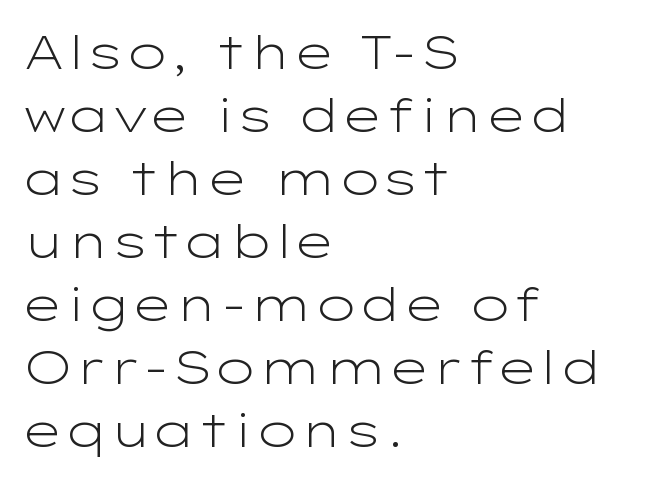
{"serif": "no", "italic": "no", "bold": "no", "weight": "light", "width": "wide", "stroke_contrast": "low", "x_height": "medium", "monospaced": "no", "underline": "no", "align": "left", "line_spacing": "normal", "line_spacing_ratio": 1.34, "letter_spacing": "normal", "letter_spacing_em": 0.0, "glyph_px": 47}
